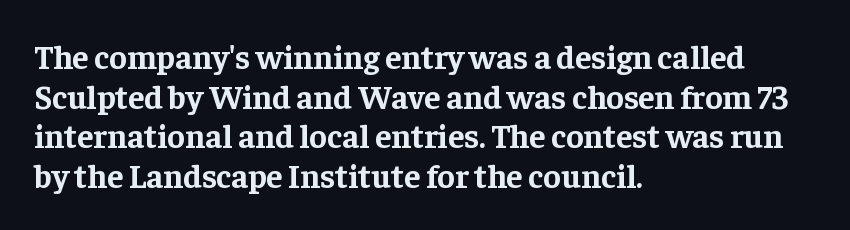
Q: Is the text bold? A: Yes.
Q: Is the text italic (slanted)? A: No, it is upright.
Q: Is the typeface a serif or a sans-serif typeface? A: Serif.
Q: Is the text underlined? A: No.
Q: How is the paragraph aligned? A: Left-aligned.
Q: Is the spacing between letters normal or unusually wide? A: Normal.
Q: Width (condensed, normal, or wide)? A: Normal.
Q: Stroke contrast? A: Low.
Q: x-height? A: Medium.
Q: Monospaced? A: No.
